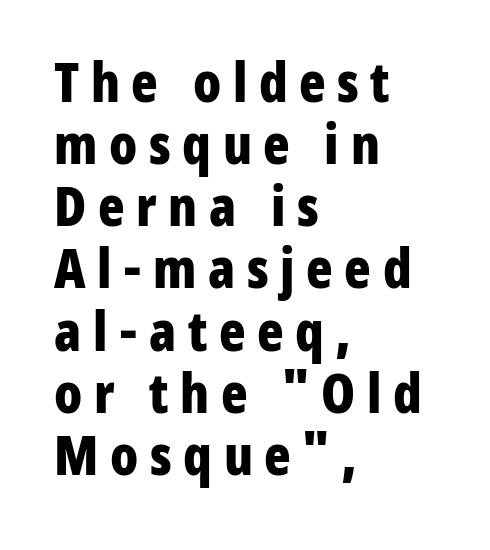
These lines are set flush left with a ragged right edge. Letters rest on an invisible, unmarked baseline. Leading: reduced. You could not count columns in this text — the font is proportionally spaced.
